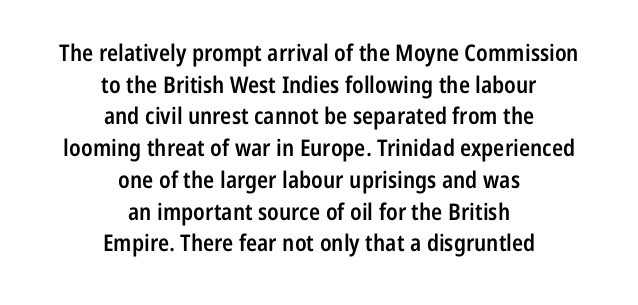
Short and long lines alike share a common midpoint. Check the space under the baseline: it is left empty. The type sits square on the baseline with zero lean. Each new line begins a customary step beneath the previous one.
